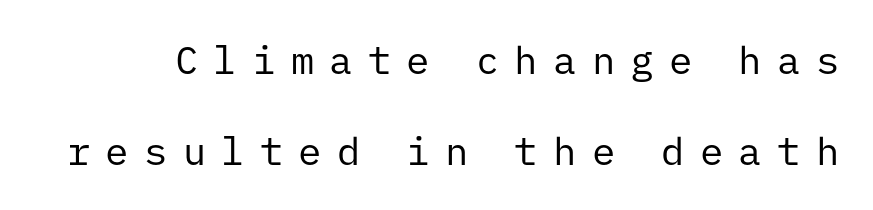
Compared with a typical body face, this is equally light or lighter still. This block would shrink considerably if given ordinary leading; it's expanded now. In terms of letterform style, serifs are entirely absent. Monospaced: the letters line up in strict vertical columns. Spacing between characters has been opened up far beyond the box default.
